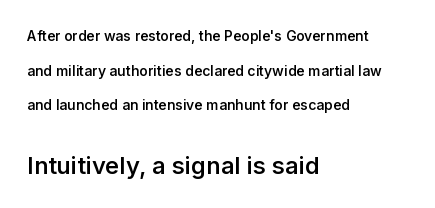
Is the block centered? No — it sits flush against the left margin. The baseline area is clear. Vertical spacing — loose. Strokes here are thickened, but only to semibold level. The letters sit at their default tracking, neither squeezed nor spread. Of the two passages, the one underneath uses the larger point size.
